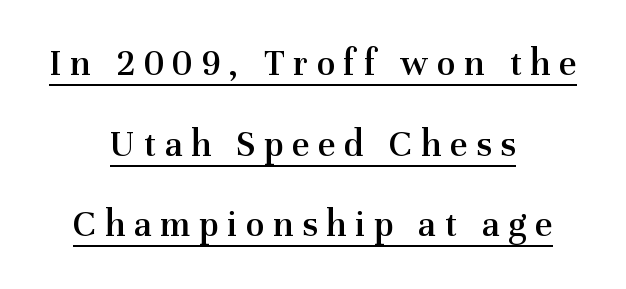
{"serif": "yes", "italic": "no", "bold": "semi", "weight": "semibold", "width": "normal", "stroke_contrast": "medium", "x_height": "medium", "monospaced": "no", "underline": "yes", "align": "center", "line_spacing": "loose", "line_spacing_ratio": 2.12, "letter_spacing": "wide", "letter_spacing_em": 0.23, "glyph_px": 38}
